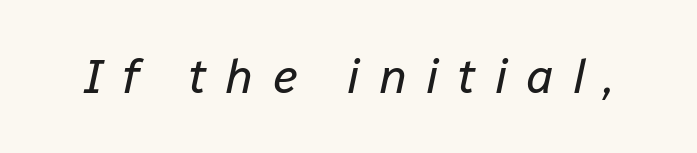
The image shows 48 px regular-weight type, italic (leaning right); set unusually wide letter spacing (+0.39 em), not underlined; low stroke contrast and a medium x-height.
